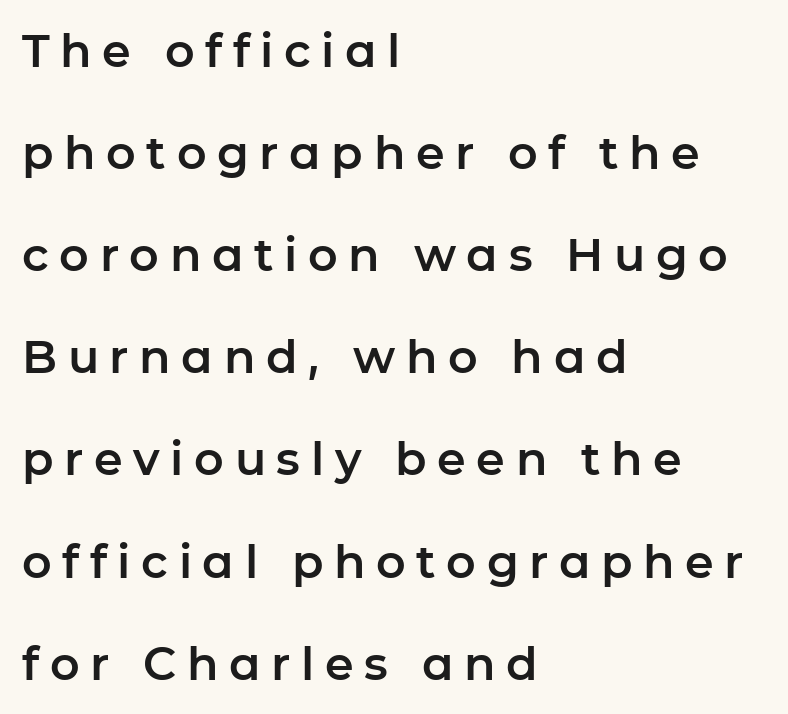
Summary of vertical rhythm: relaxed, with wide interline spacing. The glyphs in this specimen are sans serif. Character widths vary here, with narrow letters taking less room than wide ones. The axis of the letterforms is exactly vertical.
